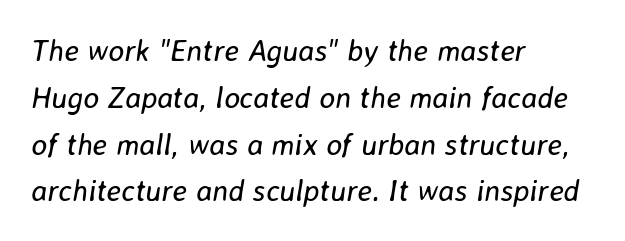
Q: Is the text bold? A: No.
Q: Is the text italic (slanted)? A: Yes, it leans right by about 8 degrees.
Q: Is the text underlined? A: No.
Q: How is the paragraph aligned? A: Left-aligned.
Q: Is the spacing between letters normal or unusually wide? A: Normal.
Q: Is the spacing between lines tight, normal or loose? A: Normal.
Q: Width (condensed, normal, or wide)? A: Normal.
Q: Stroke contrast? A: Low.
Q: x-height? A: Medium.
Q: Monospaced? A: No.
